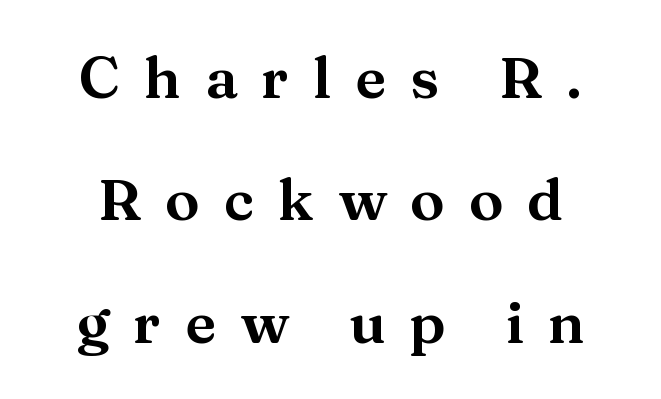
This sample has the flowing, uneven cadence of proportional lettering. Little horizontal feet cap the strokes, marking this as serif type. Unmarked baselines from the first word to the last. The letters are spread apart with noticeably loose tracking.
